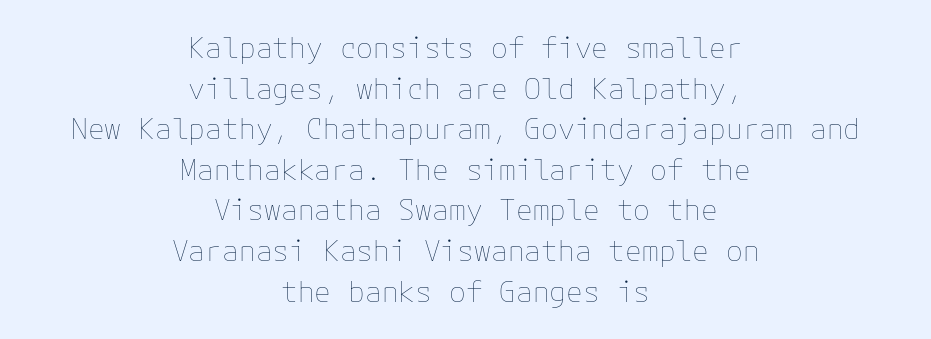
{"italic": "no", "bold": "no", "weight": "thin", "width": "normal", "stroke_contrast": "low", "x_height": "medium", "underline": "no", "align": "center", "line_spacing": "normal", "line_spacing_ratio": 1.45, "letter_spacing": "normal", "letter_spacing_em": 0.0, "glyph_px": 28}
